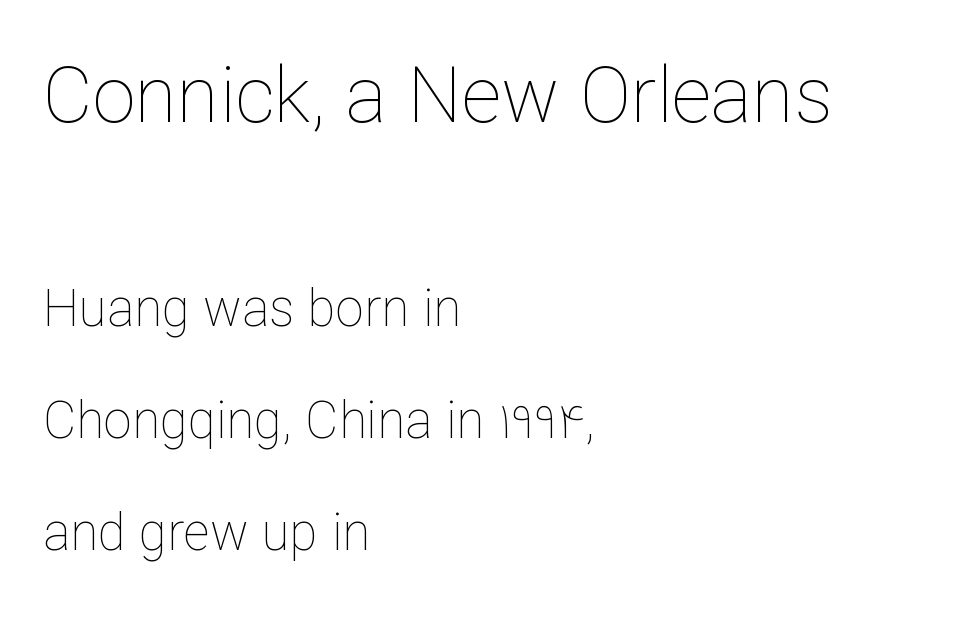
Counters stay open thanks to moderate or lighter strokes. Honestly, the rows look like they've been pulled way apart. These lines were composed using upright roman letters. Size contrast runs from large at the top to small at the bottom.
